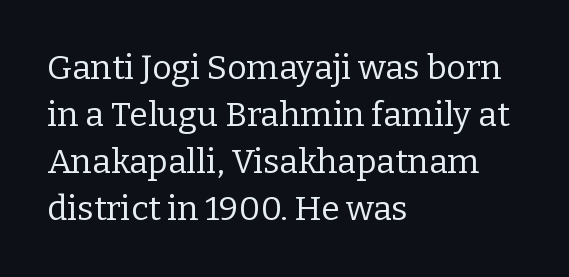
{"serif": "yes", "italic": "no", "bold": "no", "weight": "regular", "width": "normal", "stroke_contrast": "low", "x_height": "medium", "monospaced": "no", "underline": "no", "align": "left", "line_spacing": "normal", "line_spacing_ratio": 1.38, "letter_spacing": "normal", "letter_spacing_em": 0.0, "glyph_px": 34}
